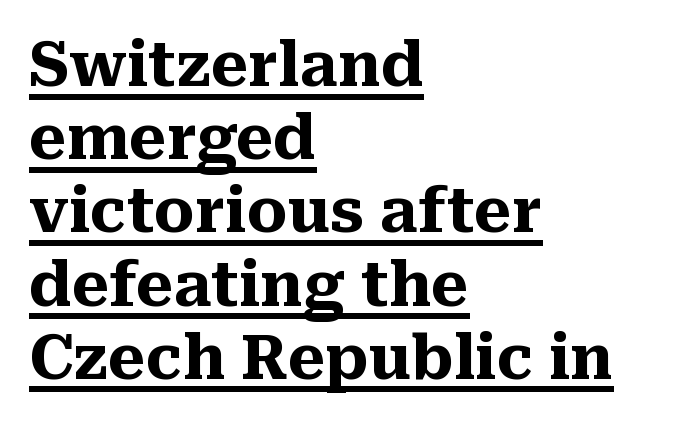
Horizontally, the lines are justified to the leading edge only. There is no visible air inserted between adjacent glyphs. The words here are underlined. In terms of letterform style, serifs are clearly present. When letters stand straight like this, we call the style roman or upright.
